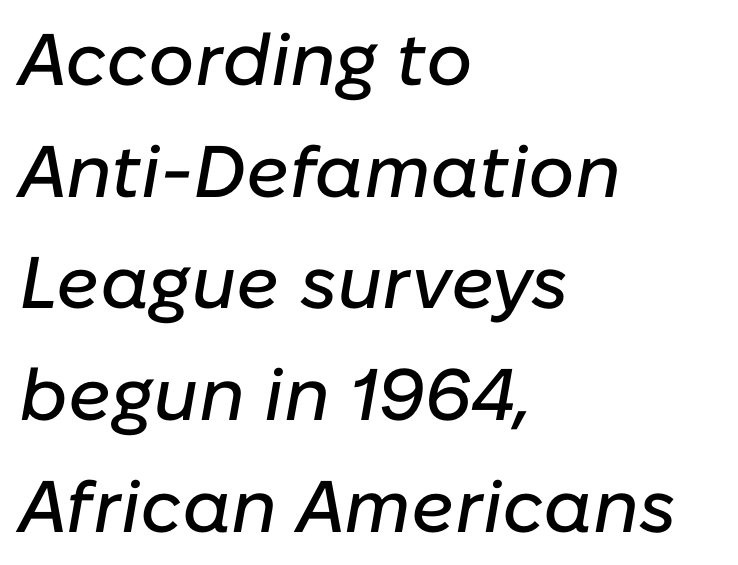
{"italic": "yes", "lean": "right", "slant_degrees": 10, "width": "normal", "stroke_contrast": "low", "x_height": "medium", "monospaced": "no", "underline": "no", "align": "left", "line_spacing": "normal", "line_spacing_ratio": 1.53, "letter_spacing": "normal", "letter_spacing_em": 0.0, "glyph_px": 73}
